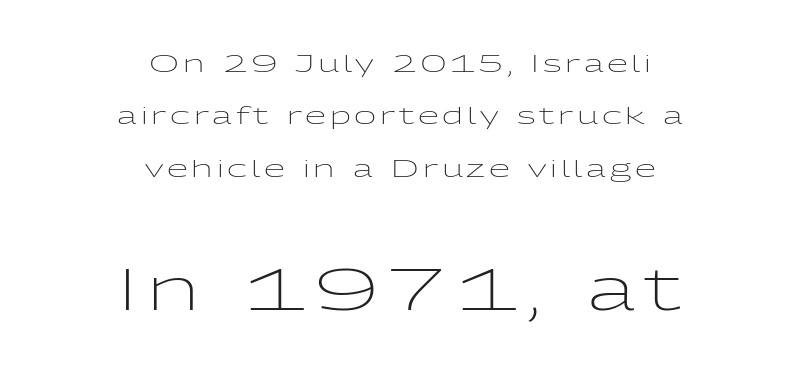
{"serif": "no", "italic": "no", "bold": "no", "weight": "light", "width": "wide", "stroke_contrast": "low", "x_height": "medium", "monospaced": "no", "underline": "no", "align": "center", "line_spacing": "loose", "line_spacing_ratio": 2.18, "larger_block": "second", "size_ratio": 2.46, "glyph_px": 59}
